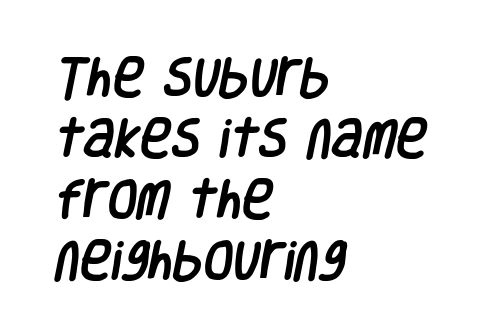
The image shows 43 px condensed sans-serif type; set left-aligned, normal line spacing (1.42x), normal letter spacing, not underlined; low stroke contrast and a large x-height.
